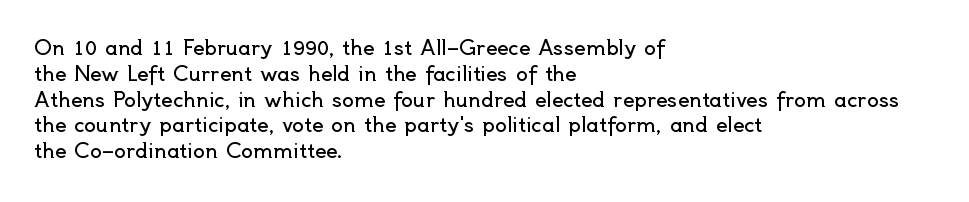
Q: Is the text bold? A: No.
Q: Is the text italic (slanted)? A: No, it is upright.
Q: Is the text underlined? A: No.
Q: How is the paragraph aligned? A: Left-aligned.
Q: Is the spacing between letters normal or unusually wide? A: Normal.
Q: Is the spacing between lines tight, normal or loose? A: Normal.
